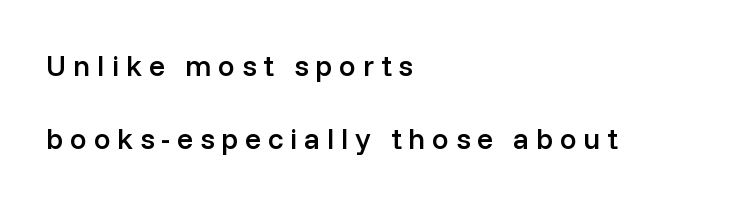
{"serif": "no", "italic": "no", "bold": "semi", "weight": "semibold", "width": "normal", "stroke_contrast": "low", "x_height": "medium", "monospaced": "no", "underline": "no", "align": "left", "line_spacing": "loose", "line_spacing_ratio": 2.44, "letter_spacing": "wide", "letter_spacing_em": 0.22, "glyph_px": 30}
